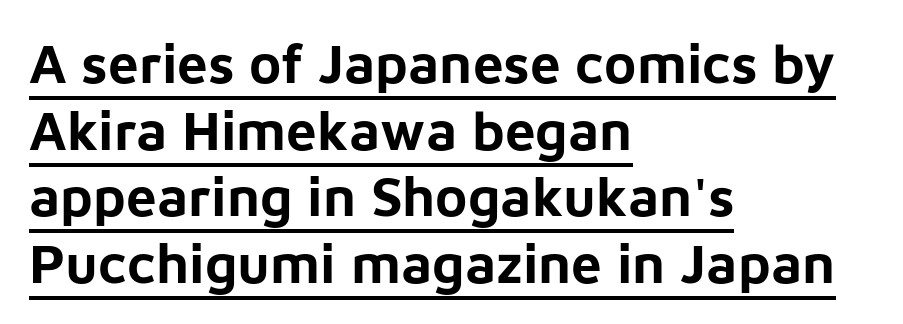
In designer terms, the underline attribute is active on this setting. The type family on display is of the sans-serif kind. Plenty of ink on the page — the face is bold. Ascenders rise straight up at ninety degrees.
